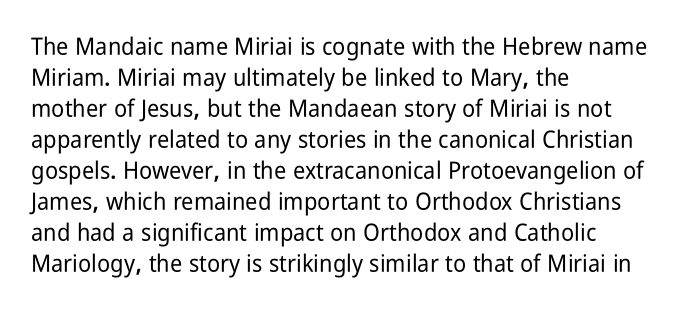
The image shows 24 px text type, upright; set left-aligned, normal line spacing (1.29x), normal letter spacing, not underlined.
